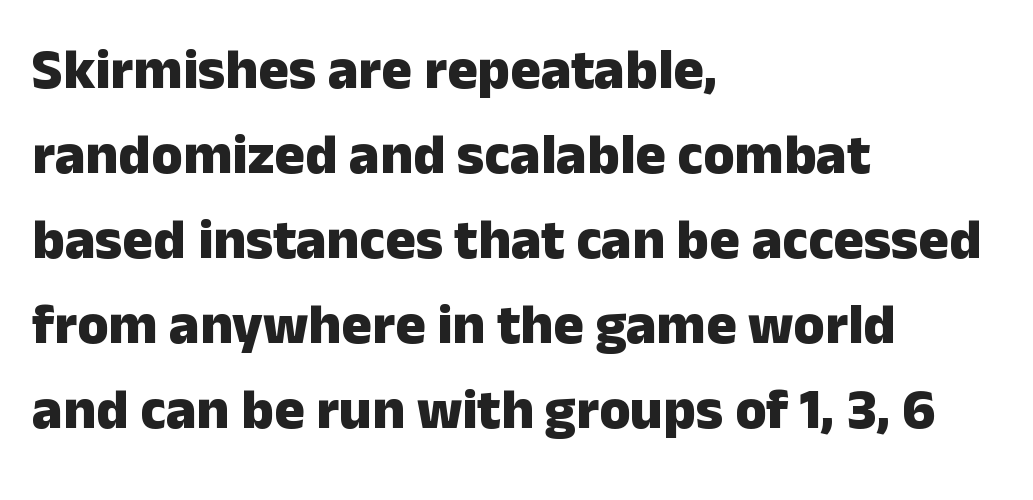
Nope, not italic — everything's standing straight. Honestly, the row spacing looks completely unremarkable. In terms of letterspacing, this is plain default setting. Heavy, bold letterforms. You could not count columns in this text — the font is proportionally spaced. I'd call this a sans setting — the letters go barefoot.
